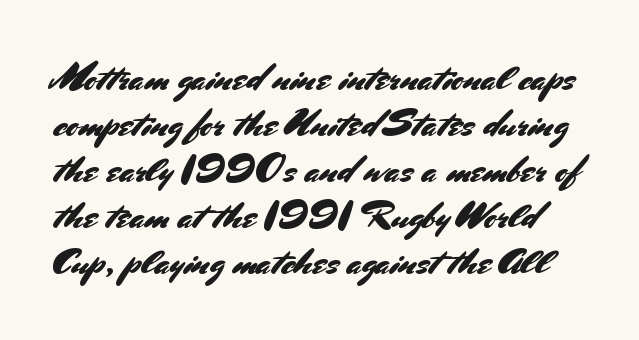
Bare-footed words on every line. The passage shown has conventional tracking throughout. Type style note: lacks serifs. The passage shown is typed in a proportional face where columns would drift.
